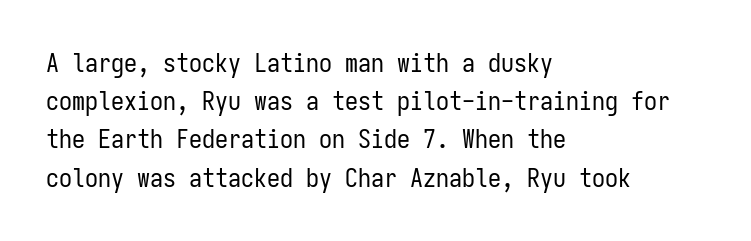
The vertical gap from one line to the next is medium. Quick note: underline off. The characters are drawn with everyday or finer stroke widths. A typesetter would mark this as roman, not italic. Caption: multi-line text, flush left, ragged right.
